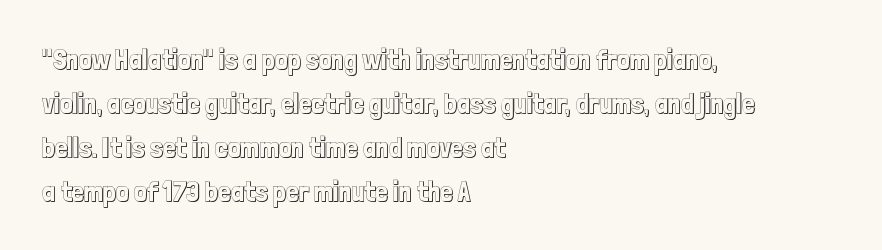
Q: Is the text italic (slanted)? A: No, it is upright.
Q: Is the text underlined? A: No.
Q: How is the paragraph aligned? A: Left-aligned.
Q: Is the spacing between letters normal or unusually wide? A: Normal.
Q: Is the spacing between lines tight, normal or loose? A: Normal.
Q: Width (condensed, normal, or wide)? A: Condensed.
Q: x-height? A: Medium.
Q: Monospaced? A: No.
